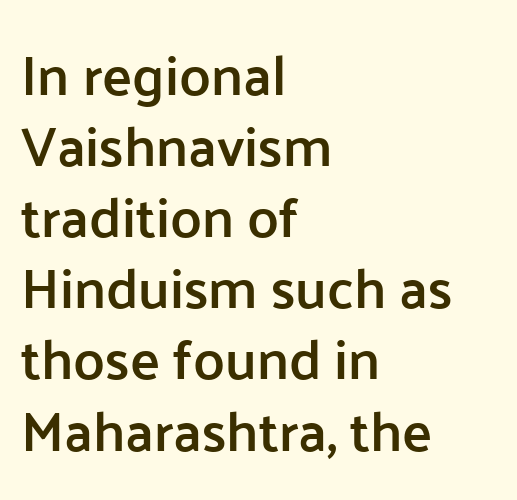
Q: Is the text bold? A: Semi-bold.
Q: Is the text italic (slanted)? A: No, it is upright.
Q: Is the typeface a serif or a sans-serif typeface? A: Sans-serif.
Q: Is the text underlined? A: No.
Q: How is the paragraph aligned? A: Left-aligned.
Q: Is the spacing between letters normal or unusually wide? A: Normal.
Q: Is the spacing between lines tight, normal or loose? A: Normal.
Q: Width (condensed, normal, or wide)? A: Normal.
Q: Stroke contrast? A: Low.
Q: x-height? A: Medium.
Q: Monospaced? A: No.
